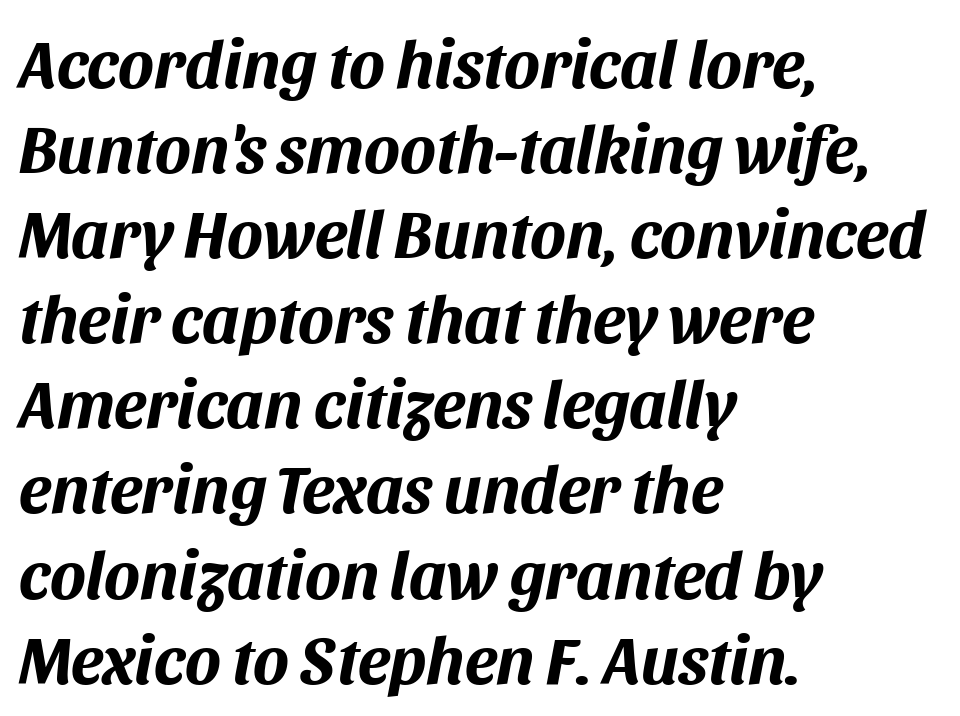
The image shows 67 px bold type, italic (leaning right); set left-aligned, normal line spacing (1.27x), normal letter spacing, not underlined; medium stroke contrast and a large x-height.
